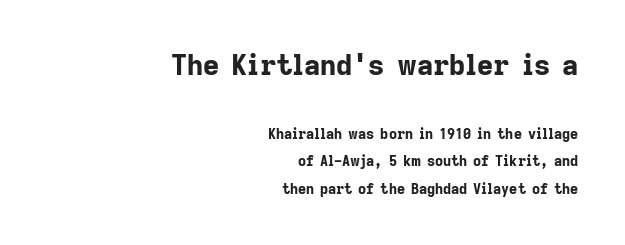
{"serif": "no", "italic": "no", "bold": "yes", "weight": "bold", "width": "normal", "stroke_contrast": "low", "x_height": "medium", "monospaced": "no", "underline": "no", "align": "right", "line_spacing": "loose", "line_spacing_ratio": 1.97, "letter_spacing": "normal", "letter_spacing_em": 0.0, "larger_block": "first", "size_ratio": 2.0, "glyph_px": 28}
